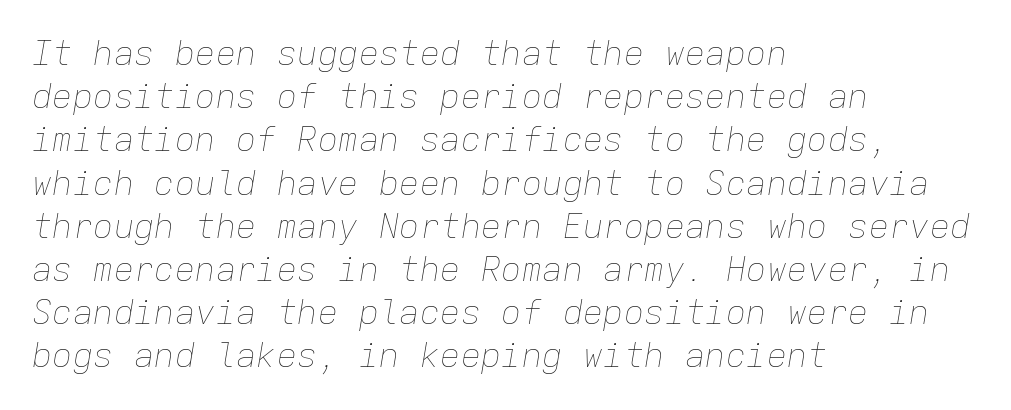
{"italic": "yes", "lean": "right", "slant_degrees": 9, "bold": "no", "weight": "thin", "width": "normal", "stroke_contrast": "low", "x_height": "medium", "monospaced": "yes", "underline": "no", "align": "left", "line_spacing": "normal", "line_spacing_ratio": 1.27, "letter_spacing": "normal", "letter_spacing_em": 0.0, "glyph_px": 34}
